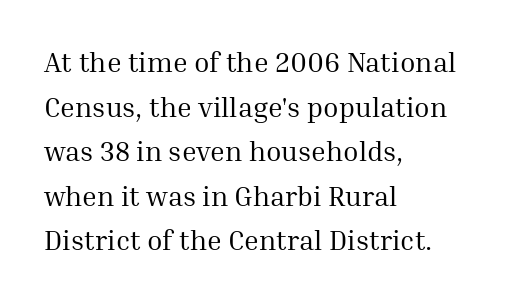
This sample uses an upright cut, with every glyph sitting square on the baseline. Spacing between characters is what you'd get straight out of the box. Note: serifs present on the glyphs. Each letter keeps its own natural width here, so spacing adapts to shape. The line-height multiplier appears to be the usual default. Words float on clear page, feet unadorned.
